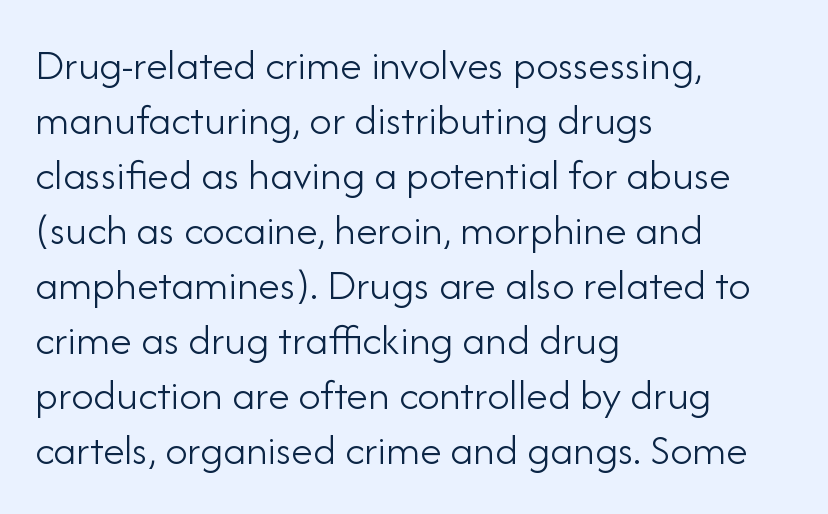
{"serif": "no", "italic": "no", "bold": "no", "weight": "light", "width": "normal", "stroke_contrast": "low", "x_height": "small", "monospaced": "no", "underline": "no", "align": "left", "line_spacing": "normal", "line_spacing_ratio": 1.25, "letter_spacing": "normal", "letter_spacing_em": 0.0, "glyph_px": 44}
